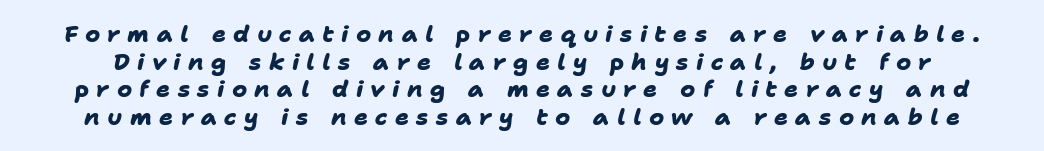
Anything drawn beneath the words? Only blank space. The type is letterspaced generously, with wide tracking. These words are printed bold, with thick strokes throughout.
